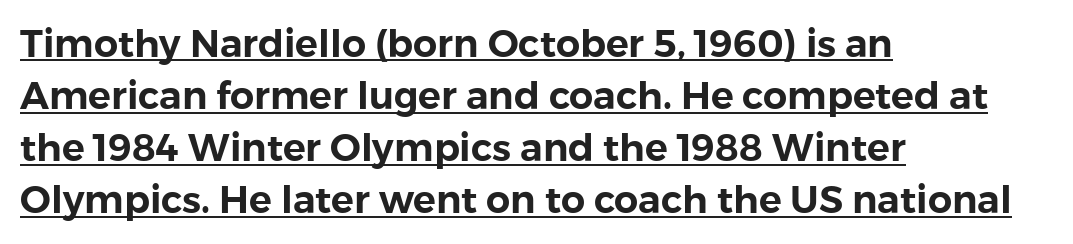
Q: Is the text italic (slanted)? A: No, it is upright.
Q: Is the typeface a serif or a sans-serif typeface? A: Sans-serif.
Q: Is the text underlined? A: Yes.
Q: How is the paragraph aligned? A: Left-aligned.
Q: Is the spacing between letters normal or unusually wide? A: Normal.
Q: Is the spacing between lines tight, normal or loose? A: Normal.
Q: Width (condensed, normal, or wide)? A: Normal.
Q: x-height? A: Medium.
Q: Monospaced? A: No.
